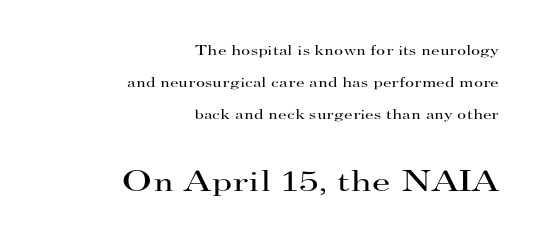
{"serif": "yes", "italic": "no", "bold": "no", "weight": "regular", "width": "wide", "stroke_contrast": "high", "x_height": "small", "monospaced": "no", "underline": "no", "align": "right", "line_spacing": "loose", "line_spacing_ratio": 2.28, "letter_spacing": "normal", "letter_spacing_em": 0.0, "larger_block": "second", "size_ratio": 2.14, "glyph_px": 30}
